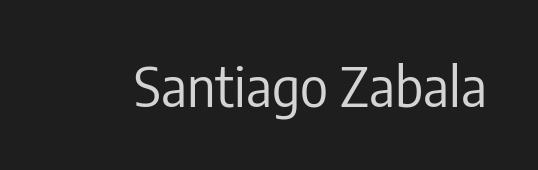
Q: Is the text bold? A: No.
Q: Is the text italic (slanted)? A: No, it is upright.
Q: Is the typeface a serif or a sans-serif typeface? A: Sans-serif.
Q: Is the text underlined? A: No.
Q: Is the spacing between letters normal or unusually wide? A: Normal.
Q: Width (condensed, normal, or wide)? A: Condensed.
Q: Stroke contrast? A: Low.
Q: x-height? A: Medium.
Q: Monospaced? A: No.
